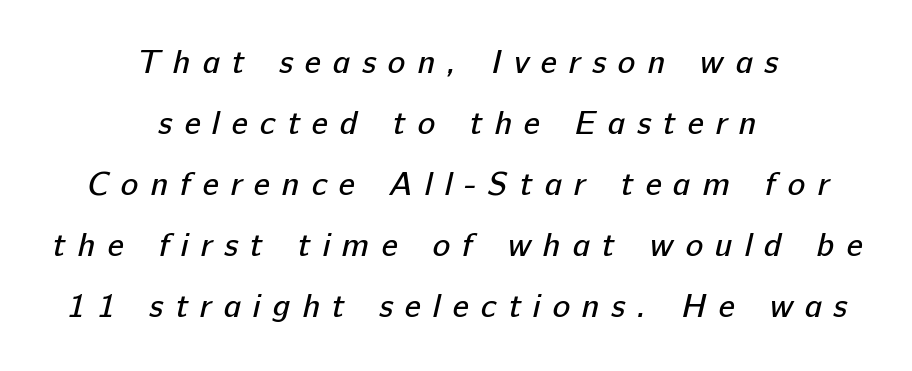
Q: Is the text bold? A: No.
Q: Is the typeface a serif or a sans-serif typeface? A: Sans-serif.
Q: Is the text underlined? A: No.
Q: How is the paragraph aligned? A: Centered.
Q: Is the spacing between letters normal or unusually wide? A: Unusually wide.
Q: Width (condensed, normal, or wide)? A: Normal.
Q: Stroke contrast? A: Low.
Q: x-height? A: Medium.
Q: Monospaced? A: No.
